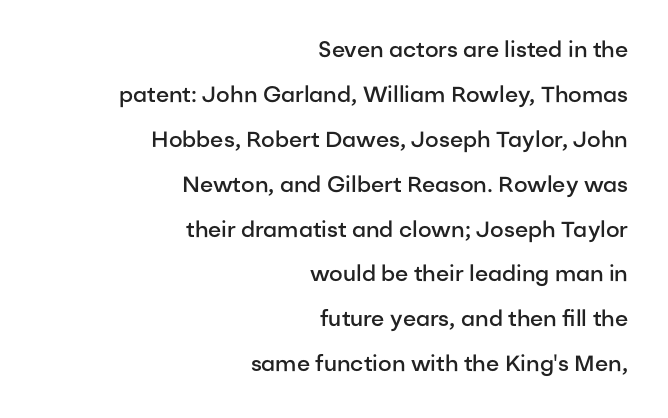
{"italic": "no", "bold": "semi", "underline": "no", "align": "right", "line_spacing": "loose", "line_spacing_ratio": 2.04, "letter_spacing": "normal", "letter_spacing_em": 0.0, "glyph_px": 22}
